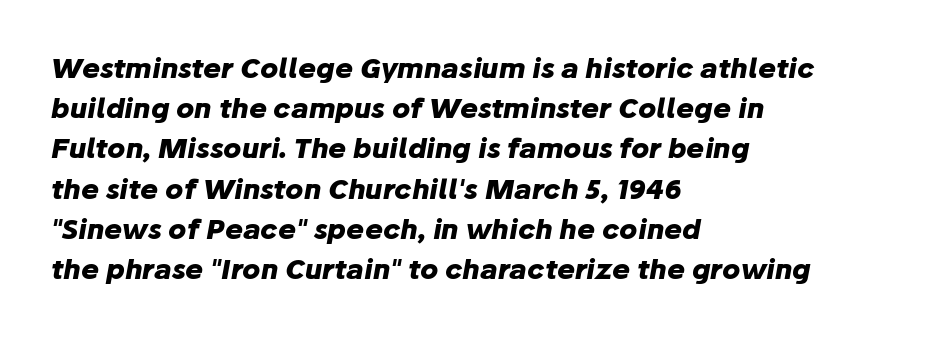
The image shows 27 px bold type, italic (leaning right); set left-aligned, normal line spacing (1.49x), normal letter spacing, not underlined.
